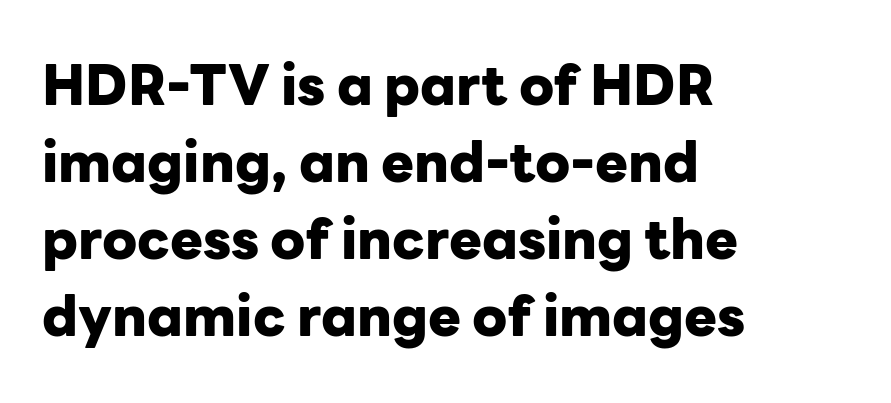
Q: Is the text bold? A: Yes.
Q: Is the text italic (slanted)? A: No, it is upright.
Q: Is the typeface a serif or a sans-serif typeface? A: Sans-serif.
Q: Is the text underlined? A: No.
Q: How is the paragraph aligned? A: Left-aligned.
Q: Is the spacing between letters normal or unusually wide? A: Normal.
Q: Is the spacing between lines tight, normal or loose? A: Normal.
Q: Width (condensed, normal, or wide)? A: Normal.
Q: Stroke contrast? A: Low.
Q: x-height? A: Medium.
Q: Monospaced? A: No.
